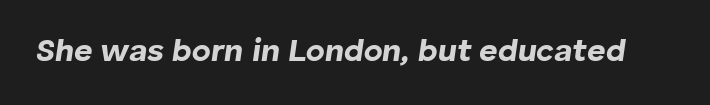
Q: Is the text bold? A: Yes.
Q: Is the text italic (slanted)? A: Yes, it leans right by about 8 degrees.
Q: Is the text underlined? A: No.
Q: Is the spacing between letters normal or unusually wide? A: Normal.
Q: Width (condensed, normal, or wide)? A: Normal.
Q: Stroke contrast? A: Low.
Q: x-height? A: Medium.
Q: Monospaced? A: No.
